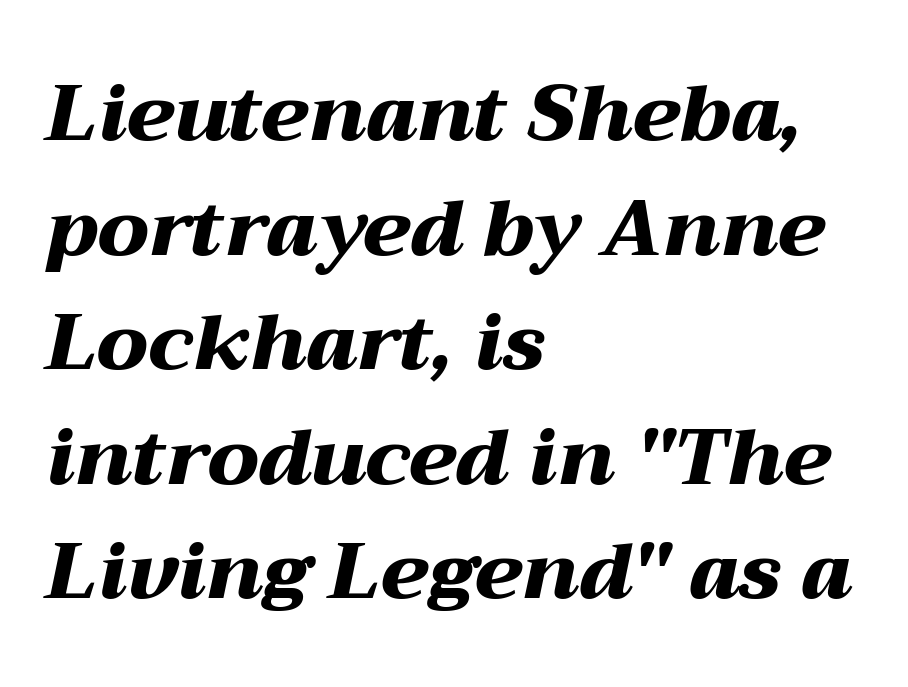
Look at the tracking — it's just the regular setting, nothing added. The whole block is typeset with a tilt. Unmarked baselines from the first word to the last. Typographic density is high because the face is bold. Vertically, the passage feels balanced, rows spaced as you'd expect.
